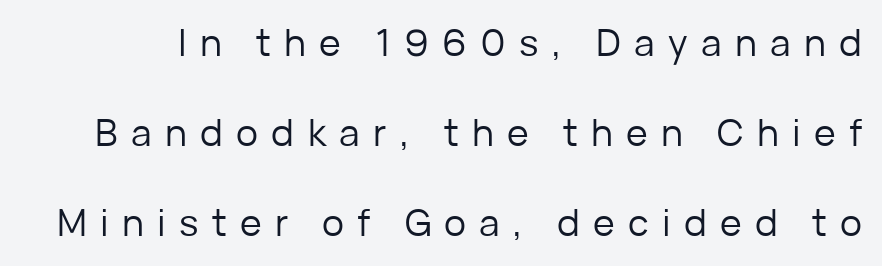
The image shows 37 px regular-weight sans-serif type, upright; set loose line spacing (2.43x), unusually wide letter spacing (+0.36 em), not underlined; low stroke contrast and a medium x-height.
